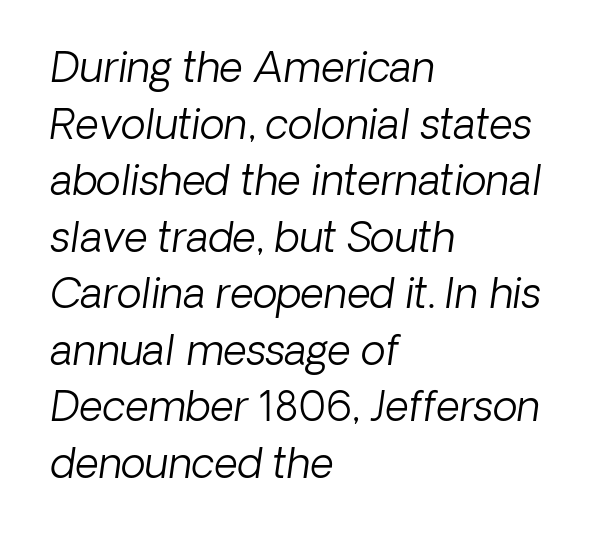
Decoration check: the copy has no underline. Caption: face not bold, strokes unweighted. Interline gaps are of average width in this sample. Nobody touched the tracking dial on this one.
